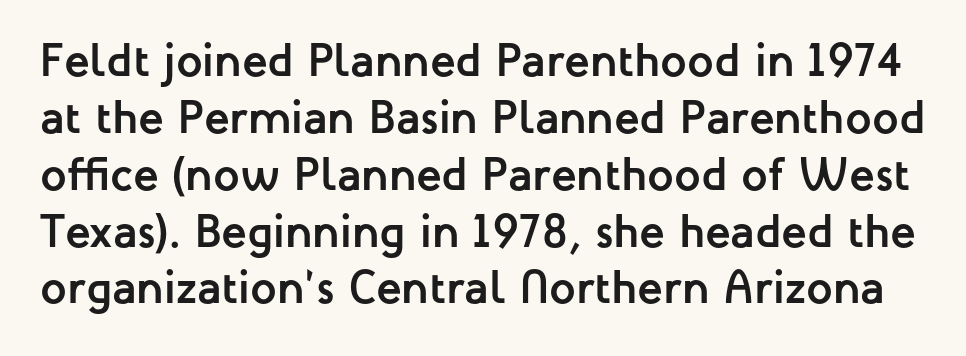
{"serif": "no", "italic": "no", "bold": "yes", "weight": "semibold", "width": "normal", "stroke_contrast": "low", "x_height": "medium", "monospaced": "no", "underline": "no", "line_spacing_ratio": 1.21, "letter_spacing": "normal", "letter_spacing_em": 0.0, "glyph_px": 47}
